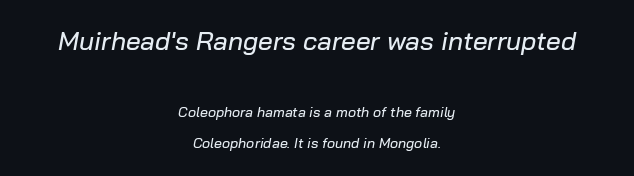
Q: Is the text italic (slanted)? A: Yes, it leans right by about 10 degrees.
Q: Is the text underlined? A: No.
Q: How is the paragraph aligned? A: Centered.
Q: Is the spacing between letters normal or unusually wide? A: Normal.
Q: Is the spacing between lines tight, normal or loose? A: Loose.
Q: Which block of text is set in a larger size, the first (top) or the second (bottom)? A: The first (top) one.
